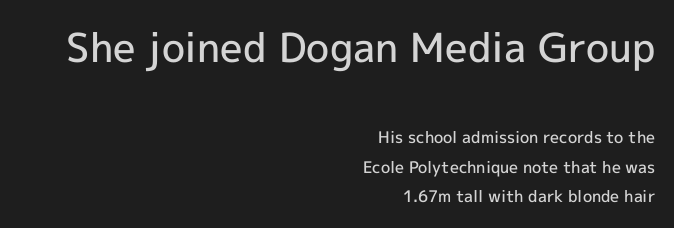
{"serif": "no", "italic": "no", "bold": "semi", "weight": "semibold", "width": "normal", "x_height": "medium", "monospaced": "no", "underline": "no", "align": "right", "line_spacing_ratio": 1.85, "letter_spacing": "normal", "letter_spacing_em": 0.0, "larger_block": "first", "size_ratio": 2.5, "glyph_px": 40}
